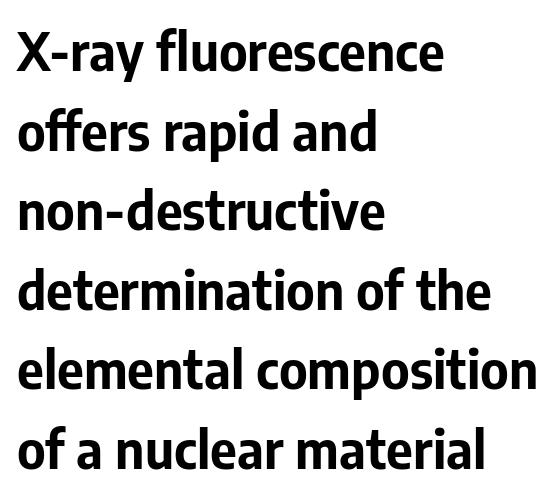
{"serif": "no", "italic": "no", "bold": "yes", "weight": "bold", "width": "normal", "stroke_contrast": "low", "x_height": "medium", "monospaced": "no", "underline": "no", "align": "left", "line_spacing": "normal", "line_spacing_ratio": 1.53, "letter_spacing": "normal", "letter_spacing_em": 0.0, "glyph_px": 52}
